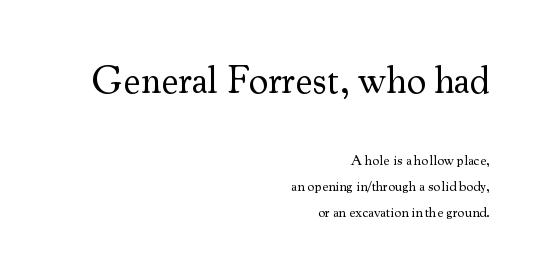
{"serif": "yes", "italic": "no", "bold": "no", "weight": "regular", "width": "normal", "stroke_contrast": "medium", "x_height": "small", "monospaced": "no", "underline": "no", "align": "right", "line_spacing_ratio": 1.85, "letter_spacing": "normal", "letter_spacing_em": 0.0, "larger_block": "first", "size_ratio": 2.79, "glyph_px": 39}
